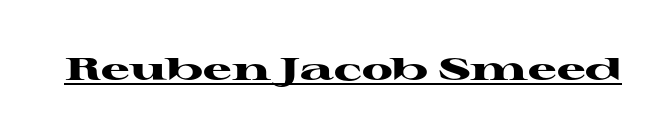
Q: Is the text bold? A: Yes.
Q: Is the text italic (slanted)? A: No, it is upright.
Q: Is the typeface a serif or a sans-serif typeface? A: Serif.
Q: Is the text underlined? A: Yes.
Q: Is the spacing between letters normal or unusually wide? A: Normal.
Q: Width (condensed, normal, or wide)? A: Wide.
Q: Stroke contrast? A: High.
Q: x-height? A: Medium.
Q: Monospaced? A: No.
